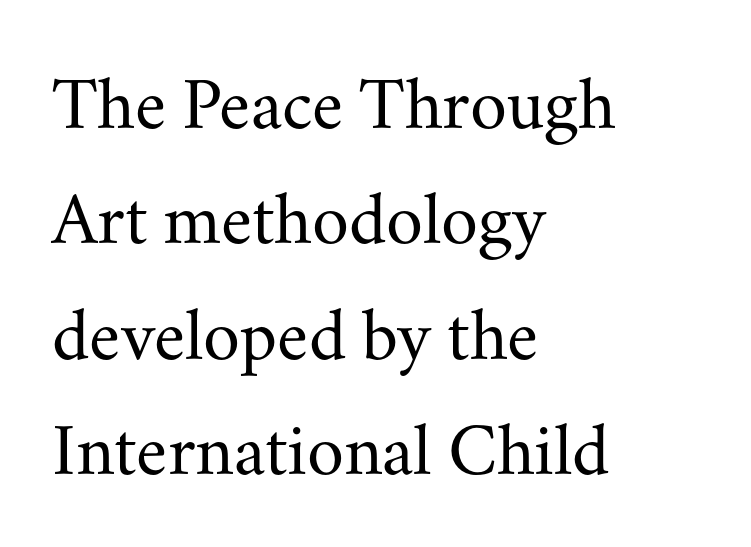
The image shows 75 px regular-weight serif type, upright; set left-aligned, normal line spacing (1.54x), normal letter spacing, not underlined; medium stroke contrast and a small x-height.
